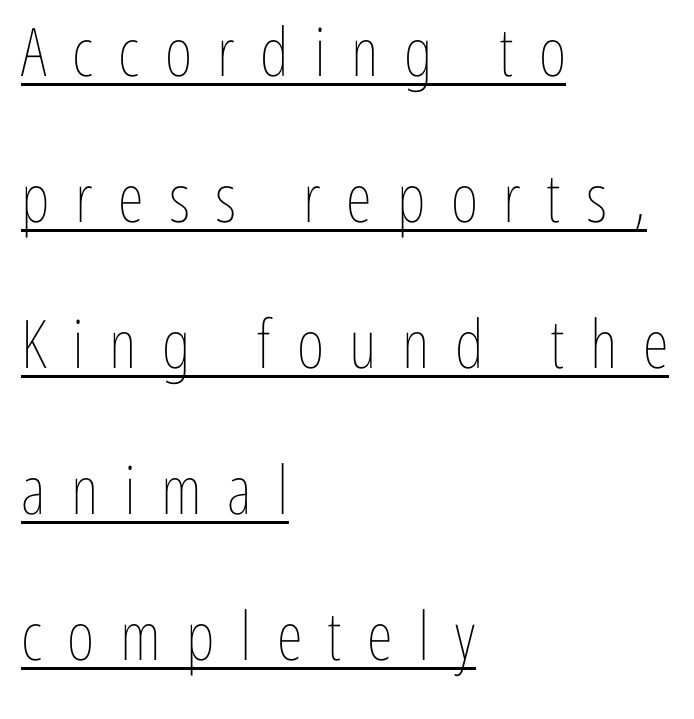
Is the stroke heavy? The answer is a plain regular-or-lighter. What decoration does the sample have? An underline. Proportional: the letters do not fall into vertical columns. Reading down the column, the eye jumps a long way to each next line. Here the glyphs are tracked loosely, breaking word shapes into spaced letters. Posture: upright roman.
